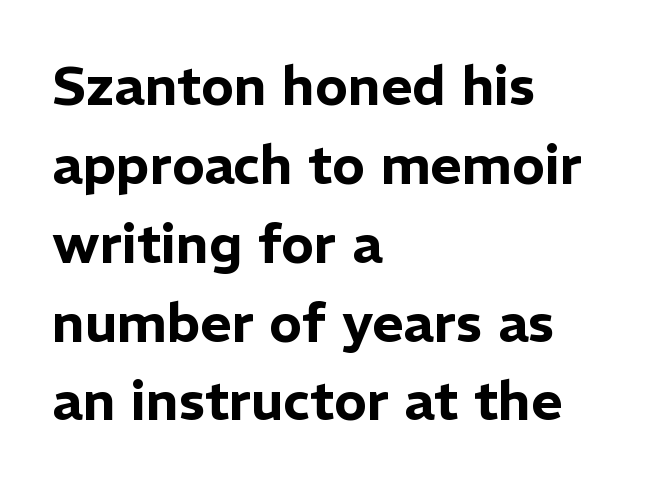
Caption: standard tracking, unaltered. Line beginnings align vertically; line endings do not. Do the letters lean? They stand straight. I'd call this a sans setting — the letters go barefoot. A clean baseline with only descenders dipping below it. The rendering uses a moderate line-height, typical for paragraphs.
